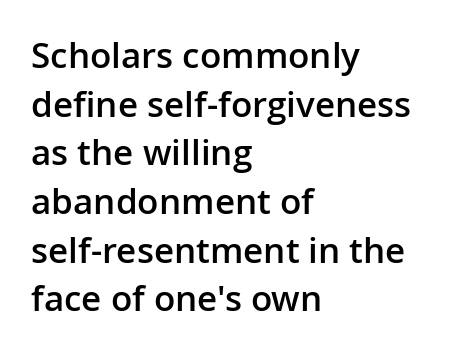
Is the letter spacing exaggerated? No — it looks like the ordinary default. These lines are composed in type without serifs. The typesetting leans somewhat heavy: a semibold. A typesetter would call this proportional, since set widths differ per character. The paragraph shown leans on its left margin.
